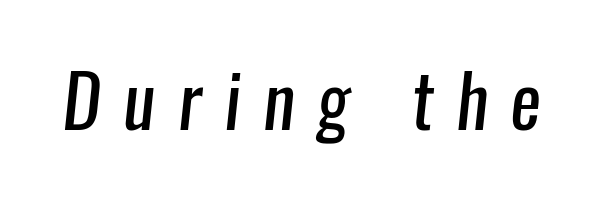
Q: Is the text bold? A: No.
Q: Is the typeface a serif or a sans-serif typeface? A: Sans-serif.
Q: Is the text underlined? A: No.
Q: Is the spacing between letters normal or unusually wide? A: Unusually wide.
Q: Width (condensed, normal, or wide)? A: Condensed.
Q: Stroke contrast? A: Low.
Q: x-height? A: Medium.
Q: Monospaced? A: No.
